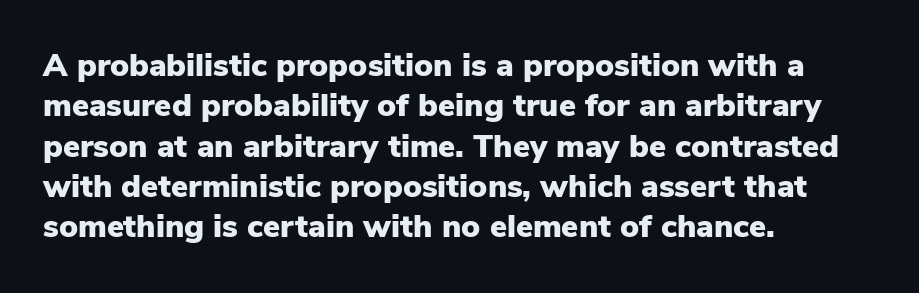
The image shows 32 px heavy sans-serif type, upright; set left-aligned, normal line spacing (1.26x), normal letter spacing, not underlined; low stroke contrast and a medium x-height.
